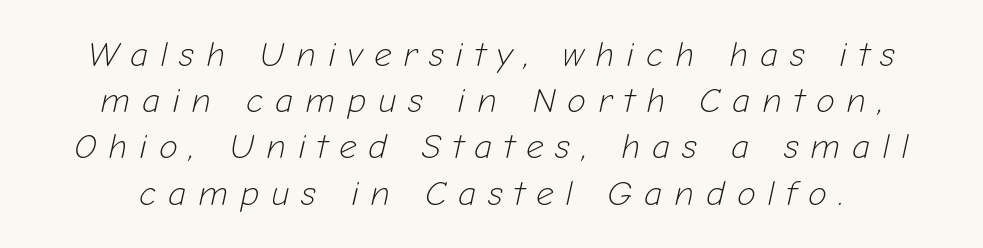
The image shows 35 px light type, italic (leaning right); set normal line spacing (1.32x), unusually wide letter spacing (+0.33 em), not underlined; low stroke contrast and a medium x-height.
